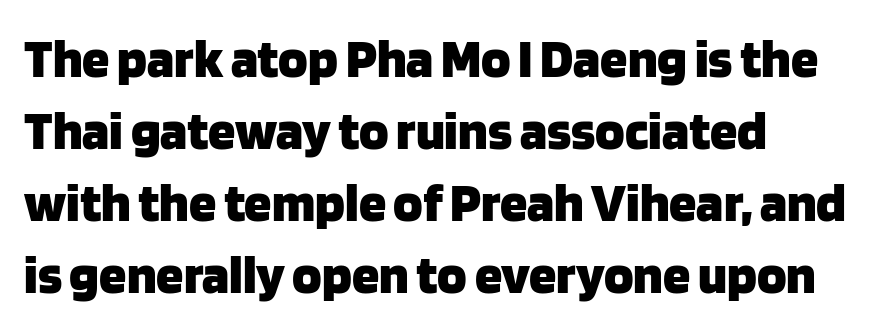
Stroke thickness is high; the sample reads as a true bold. These lines are set flush left with a ragged right edge. In terms of leading, this rendering sits right in the middle. If you drew a line through each stem, it would be perfectly vertical. You could not count columns in this text — the font is proportionally spaced. The space directly below the letters is spotless.
